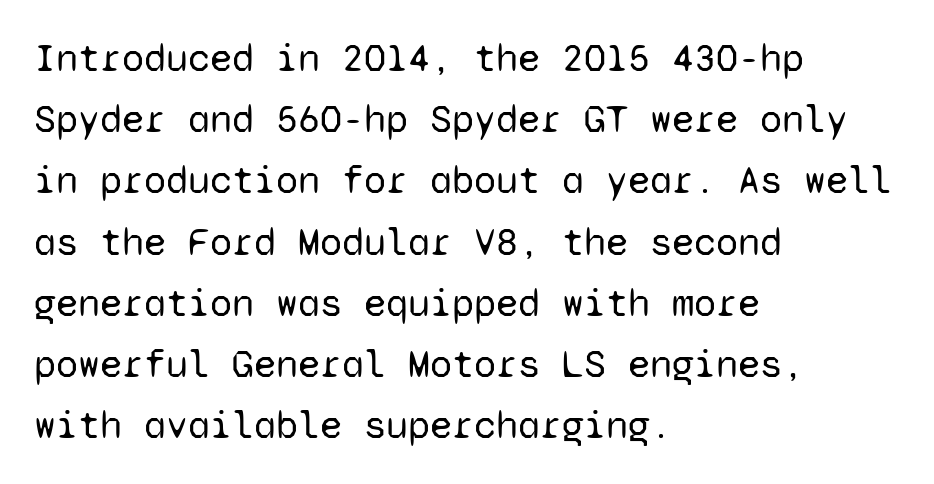
A typesetter would call this monospace, since all characters share one set width. Ascenders rise straight up at ninety degrees. Leading: standard. In CSS terms this would be text-align: left.
